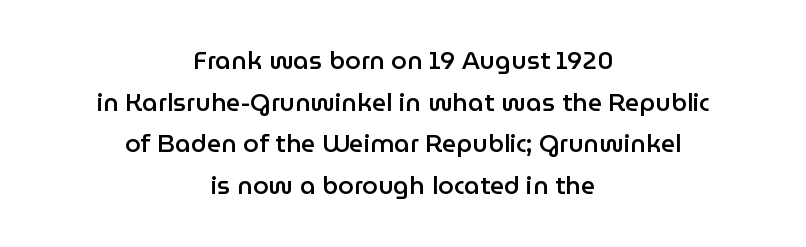
{"italic": "no", "bold": "semi", "underline": "no", "align": "center", "line_spacing": "normal", "line_spacing_ratio": 1.67, "letter_spacing": "normal", "letter_spacing_em": 0.0, "glyph_px": 25}
